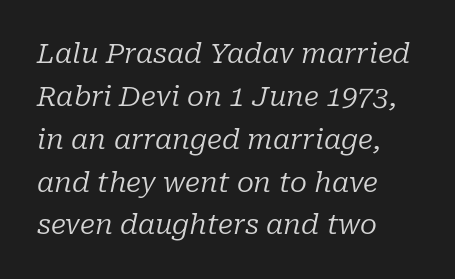
{"serif": "yes", "italic": "yes", "lean": "right", "slant_degrees": 10, "bold": "no", "weight": "regular", "width": "normal", "stroke_contrast": "low", "x_height": "medium", "monospaced": "no", "underline": "no", "align": "left", "line_spacing": "normal", "line_spacing_ratio": 1.53, "letter_spacing": "normal", "letter_spacing_em": 0.0, "glyph_px": 28}
